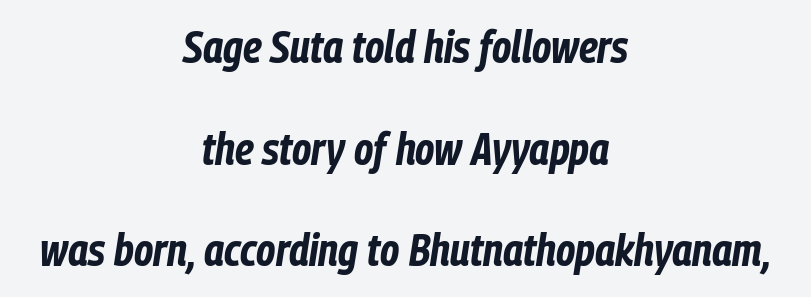
{"italic": "yes", "lean": "right", "slant_degrees": 9, "bold": "yes", "weight": "bold", "width": "condensed", "stroke_contrast": "low", "x_height": "medium", "monospaced": "no", "underline": "no", "align": "center", "line_spacing": "loose", "line_spacing_ratio": 2.31, "letter_spacing": "normal", "letter_spacing_em": 0.0, "glyph_px": 44}
